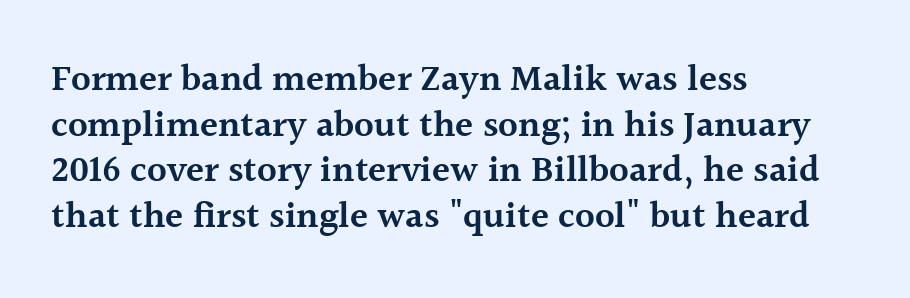
The image shows 37 px semibold serif type, upright; set left-aligned, line spacing 1.23x, normal letter spacing, not underlined; a medium x-height.
